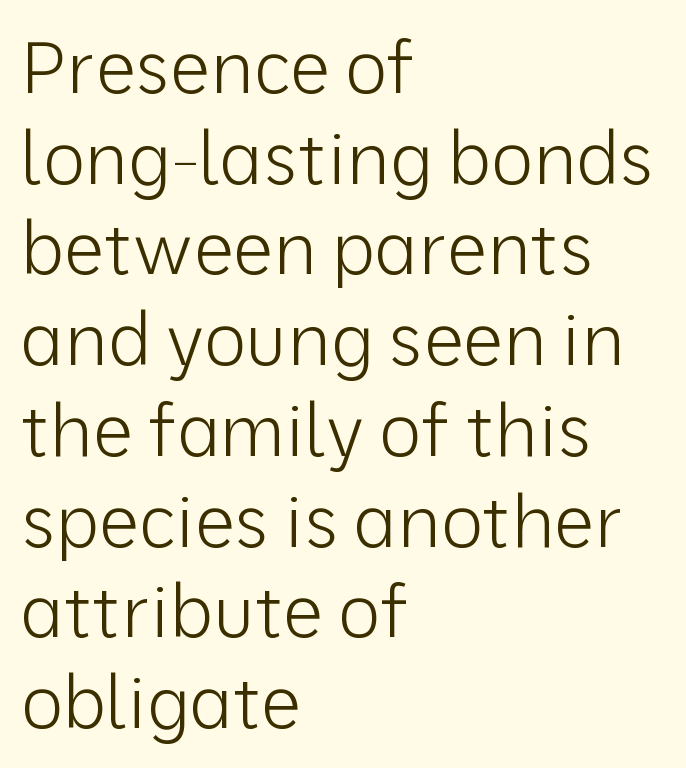
{"serif": "no", "italic": "no", "bold": "no", "weight": "light", "width": "normal", "stroke_contrast": "low", "x_height": "medium", "monospaced": "no", "underline": "no", "align": "left", "line_spacing": "normal", "line_spacing_ratio": 1.26, "letter_spacing": "normal", "letter_spacing_em": 0.0, "glyph_px": 72}
